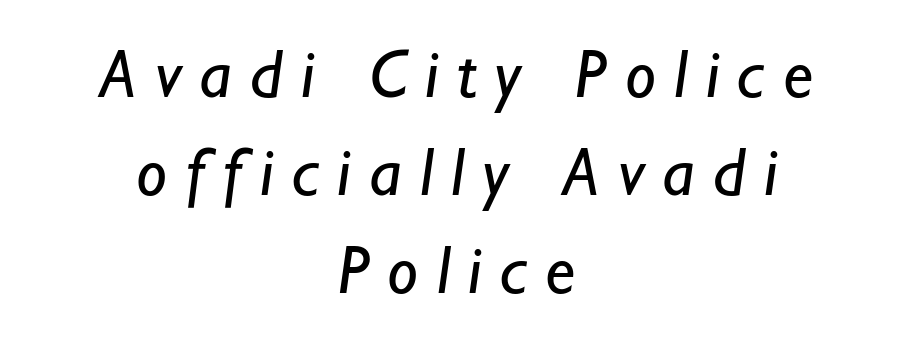
{"serif": "no", "bold": "no", "weight": "regular", "width": "normal", "stroke_contrast": "low", "x_height": "small", "monospaced": "no", "underline": "no", "align": "center", "line_spacing": "normal", "line_spacing_ratio": 1.42, "letter_spacing": "wide", "letter_spacing_em": 0.27, "glyph_px": 69}
